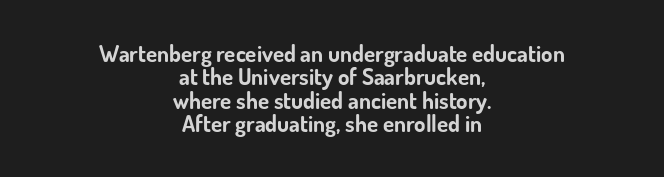
Underline: absent. Centered paragraph, ragged on both sides. Caption: standard tracking, unaltered. Italic? Not at all — the glyphs are vertical. Compared with an ordinary text face, these strokes are far heavier — a full bold.
